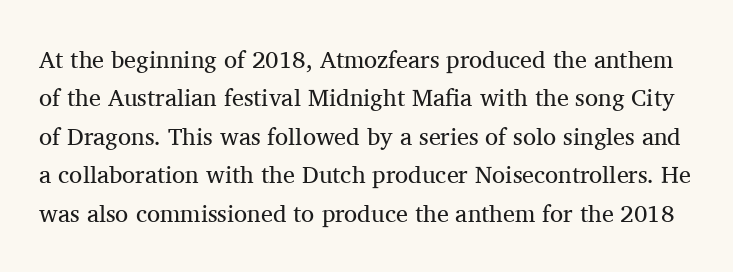
{"italic": "no", "bold": "no", "underline": "no", "line_spacing": "normal", "line_spacing_ratio": 1.6, "letter_spacing": "normal", "letter_spacing_em": 0.0, "glyph_px": 24}
